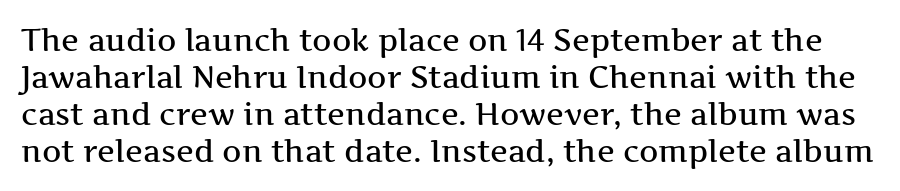
The image shows 30 px wide serif type, upright; set line spacing 1.23x, normal letter spacing, not underlined; medium stroke contrast and a medium x-height.
